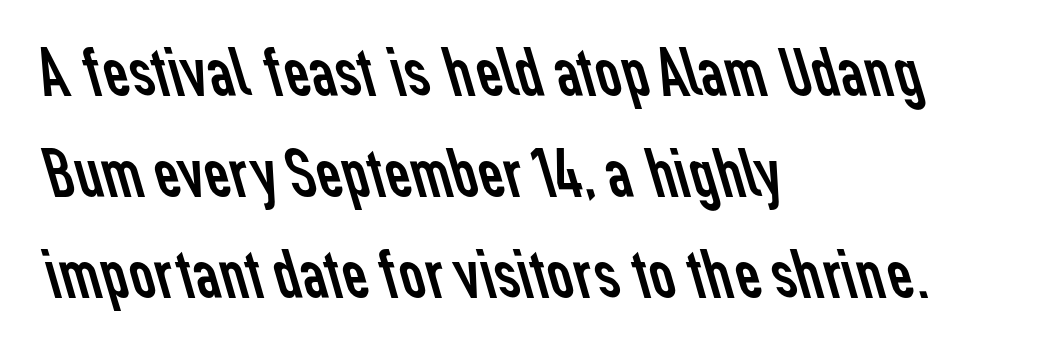
Q: Is the text bold? A: No.
Q: Is the typeface a serif or a sans-serif typeface? A: Sans-serif.
Q: Is the text underlined? A: No.
Q: How is the paragraph aligned? A: Left-aligned.
Q: Is the spacing between letters normal or unusually wide? A: Normal.
Q: Is the spacing between lines tight, normal or loose? A: Normal.
Q: Width (condensed, normal, or wide)? A: Normal.
Q: Stroke contrast? A: Low.
Q: x-height? A: Medium.
Q: Monospaced? A: No.
